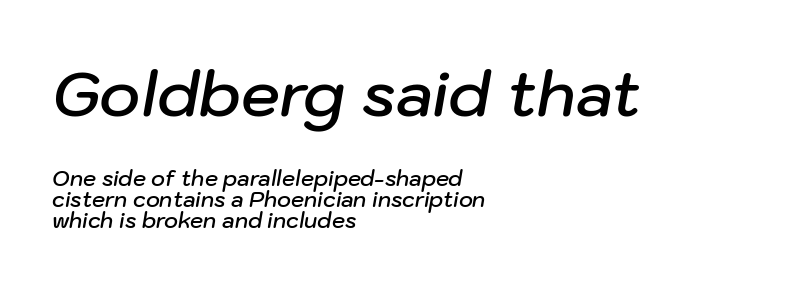
The image shows 62 px semibold type, italic (leaning right); set left-aligned, tight line spacing (1.0x), normal letter spacing, not underlined; the first (top) block is 2.95x larger; low stroke contrast and a medium x-height.
